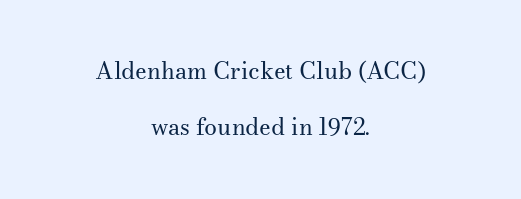
Q: Is the text bold? A: No.
Q: Is the text italic (slanted)? A: No, it is upright.
Q: Is the text underlined? A: No.
Q: How is the paragraph aligned? A: Centered.
Q: Is the spacing between letters normal or unusually wide? A: Normal.
Q: Is the spacing between lines tight, normal or loose? A: Loose.
